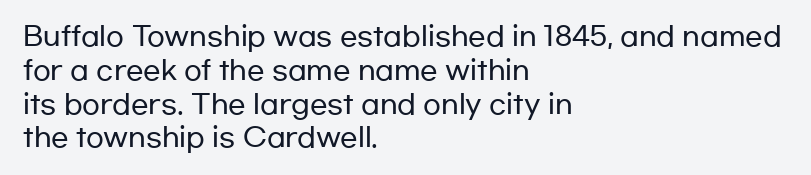
{"italic": "no", "underline": "no", "align": "left", "line_spacing": "normal", "line_spacing_ratio": 1.3, "letter_spacing": "normal", "letter_spacing_em": 0.0, "glyph_px": 26}
